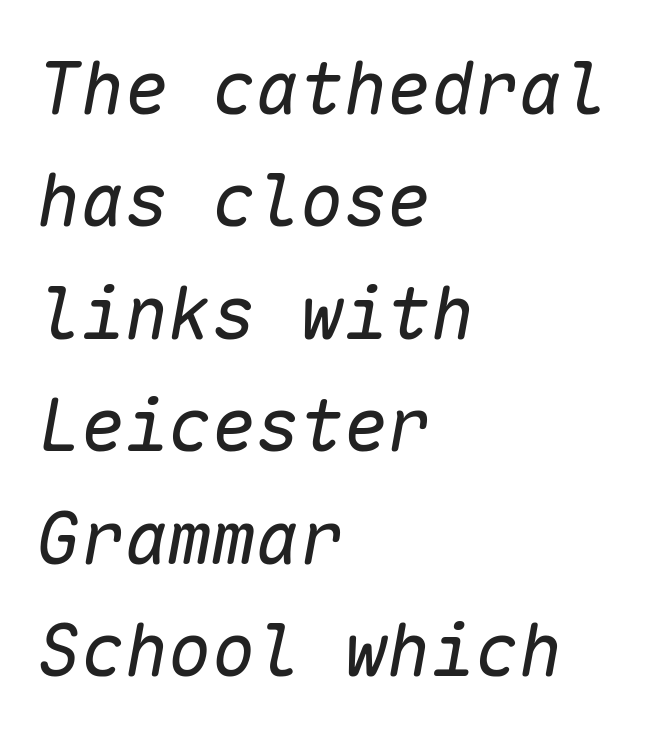
The lines in this sample share a left origin and differ only in where they stop. The glyphs look as if they've been sheared to an angle. You could count columns in this text — the font is strictly monospaced. Has an underline been added? It has not.
